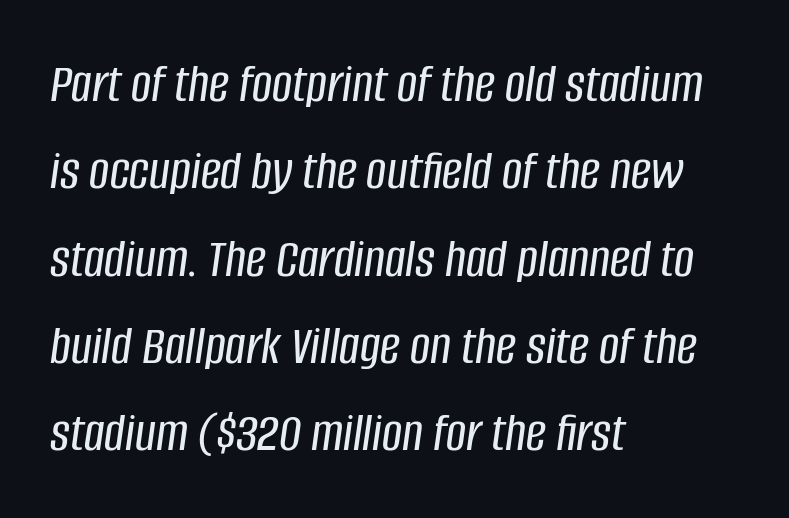
If you drew a ruler down the left edge, every line would touch it. Bare-footed words on every line. Here the designer chose a conventional face with non-uniform glyph widths. An italicized treatment has been applied to the whole sample.
